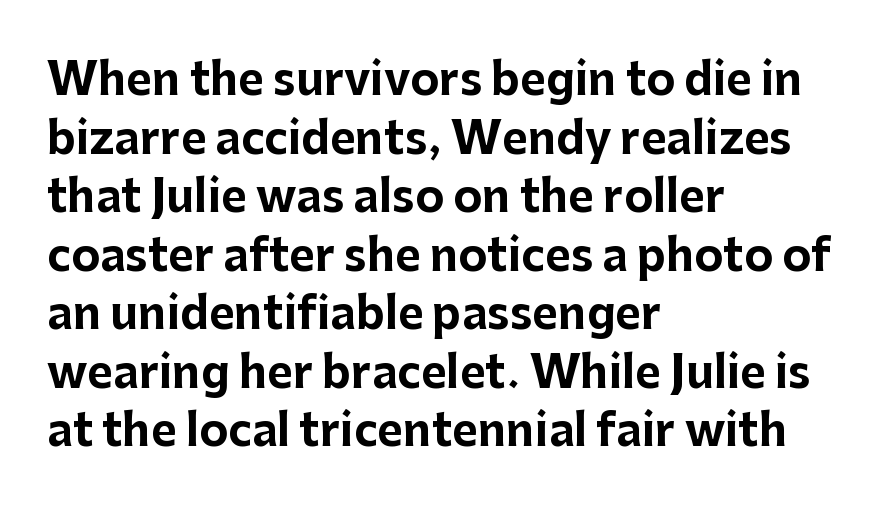
The image shows 44 px bold sans-serif type, upright; set left-aligned, normal line spacing (1.33x), normal letter spacing, not underlined; low stroke contrast and a medium x-height.
